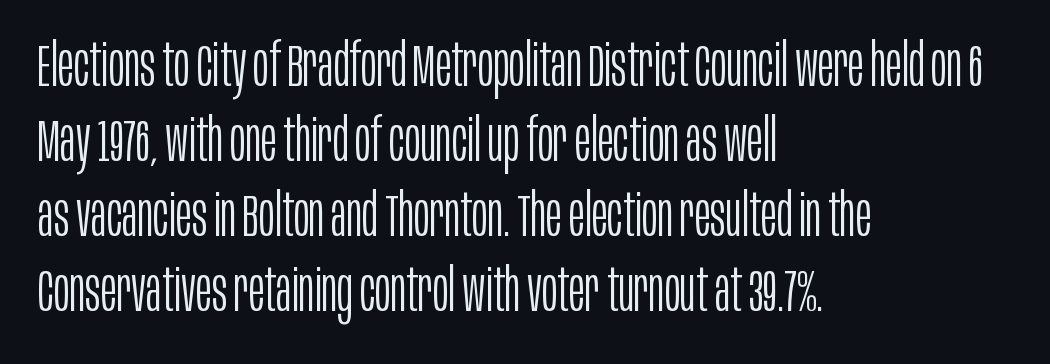
{"serif": "no", "italic": "no", "bold": "no", "weight": "light", "width": "condensed", "stroke_contrast": "low", "x_height": "large", "monospaced": "no", "underline": "no", "align": "left", "line_spacing": "normal", "line_spacing_ratio": 1.25, "letter_spacing": "normal", "letter_spacing_em": 0.0, "glyph_px": 60}
